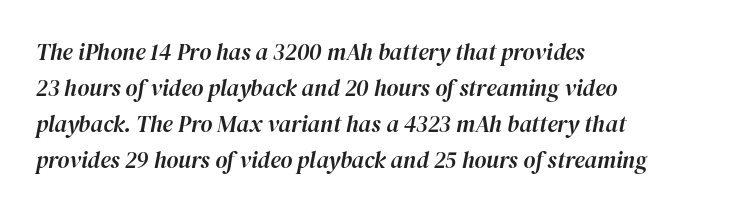
The lines are quadded left. The space beneath each line is pristine and unruled. Vertical spacing — default. Quick note: italic. Is the letter spacing exaggerated? No — it looks like the ordinary default.
